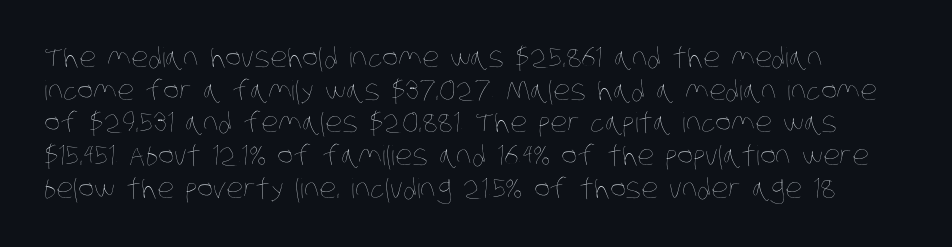
Q: Is the text bold? A: No.
Q: Is the text underlined? A: No.
Q: Is the spacing between letters normal or unusually wide? A: Normal.
